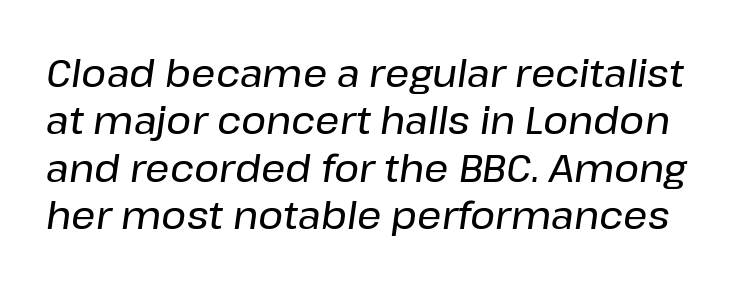
Letters rest on an invisible, unmarked baseline. Compared with typical body copy, the letter spacing here is the same. Evenly set lines give the paragraph a standard silhouette. When letters slant like this, we call the style italic. Looks like regular typesetting: each glyph gets only the width it needs.
